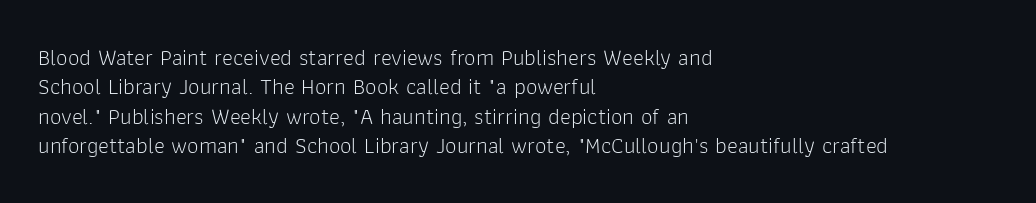
It's the straight-up-and-down kind of type. The face used here is rendered with its standard letterfit. The setting favours the left margin, as ordinary paragraphs usually do. This is not heavy type; no bold has been used. Interline gaps are of average width in this sample.
